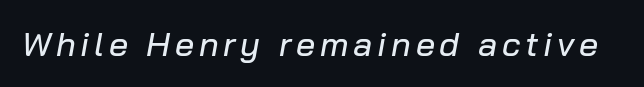
Q: Is the text italic (slanted)? A: Yes, it leans right by about 10 degrees.
Q: Is the text underlined? A: No.
Q: Width (condensed, normal, or wide)? A: Normal.
Q: Stroke contrast? A: Low.
Q: x-height? A: Medium.
Q: Monospaced? A: No.
